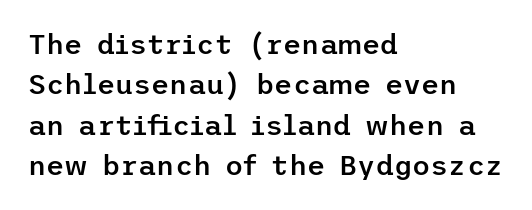
{"serif": "no", "italic": "no", "bold": "semi", "weight": "semibold", "width": "normal", "stroke_contrast": "low", "x_height": "medium", "underline": "no", "align": "left", "line_spacing": "normal", "line_spacing_ratio": 1.44, "letter_spacing": "normal", "letter_spacing_em": 0.0, "glyph_px": 28}
